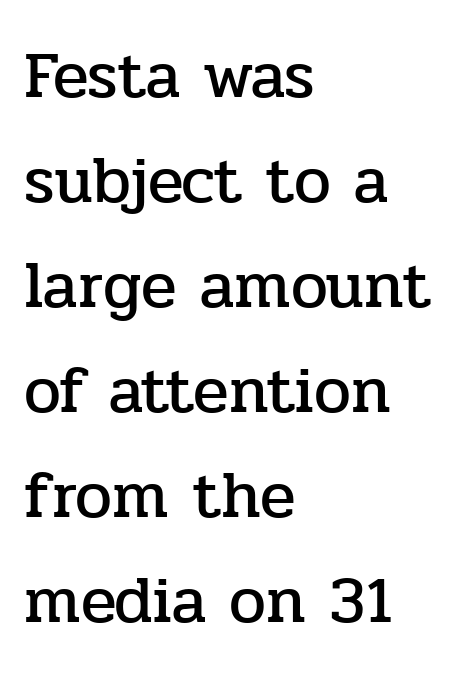
The image shows 66 px serif type, upright; set left-aligned, normal line spacing (1.59x), normal letter spacing, not underlined; low stroke contrast and a medium x-height.
